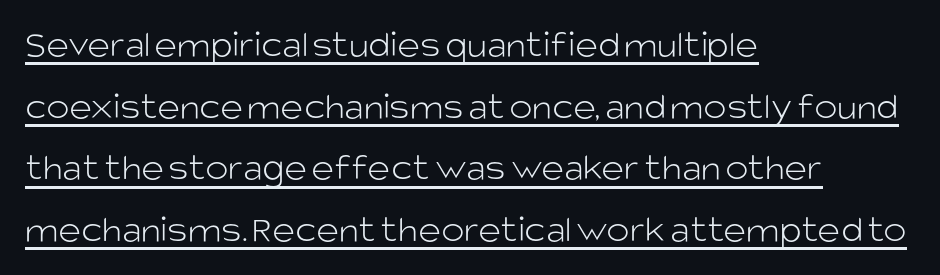
{"serif": "no", "italic": "no", "bold": "no", "weight": "light", "width": "normal", "stroke_contrast": "low", "x_height": "large", "monospaced": "no", "underline": "yes", "align": "left", "line_spacing": "normal", "line_spacing_ratio": 1.58, "letter_spacing": "normal", "letter_spacing_em": 0.0, "glyph_px": 39}
